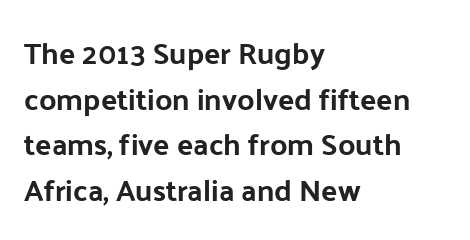
Q: Is the text bold? A: Yes.
Q: Is the text italic (slanted)? A: No, it is upright.
Q: Is the typeface a serif or a sans-serif typeface? A: Sans-serif.
Q: Is the text underlined? A: No.
Q: How is the paragraph aligned? A: Left-aligned.
Q: Is the spacing between letters normal or unusually wide? A: Normal.
Q: Is the spacing between lines tight, normal or loose? A: Normal.
Q: Width (condensed, normal, or wide)? A: Normal.
Q: Stroke contrast? A: Low.
Q: x-height? A: Medium.
Q: Monospaced? A: No.
